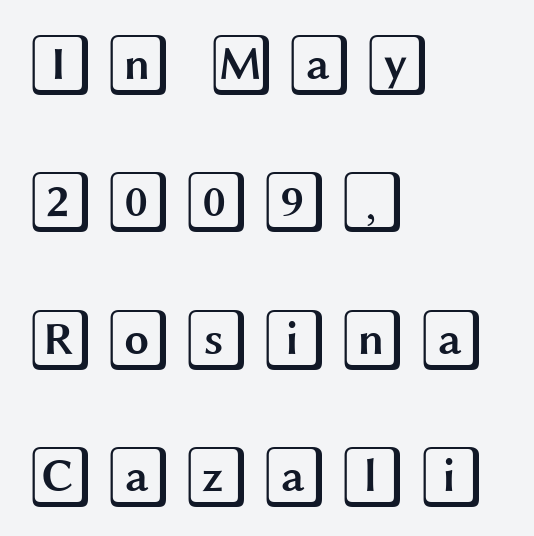
The paragraph shown leans on its left margin. Beneath every word, the page is bare. Leading: increased. Designer's note — italics off, roman on.
